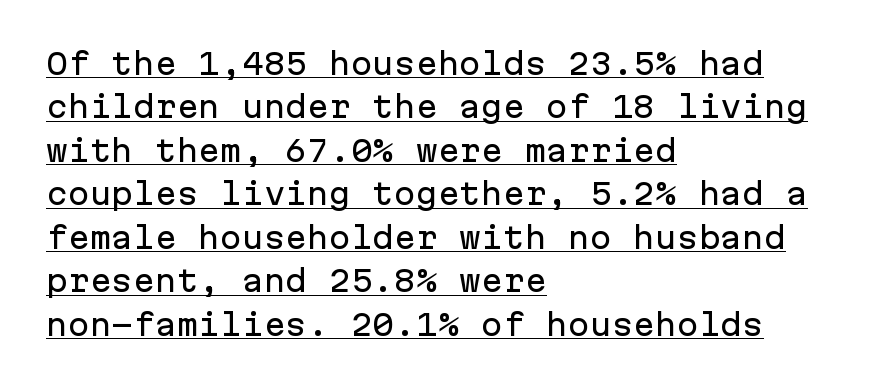
{"serif": "no", "italic": "no", "width": "normal", "stroke_contrast": "low", "x_height": "medium", "monospaced": "yes", "underline": "yes", "align": "left", "line_spacing": "normal", "line_spacing_ratio": 1.5, "letter_spacing": "normal", "letter_spacing_em": 0.0, "glyph_px": 29}
